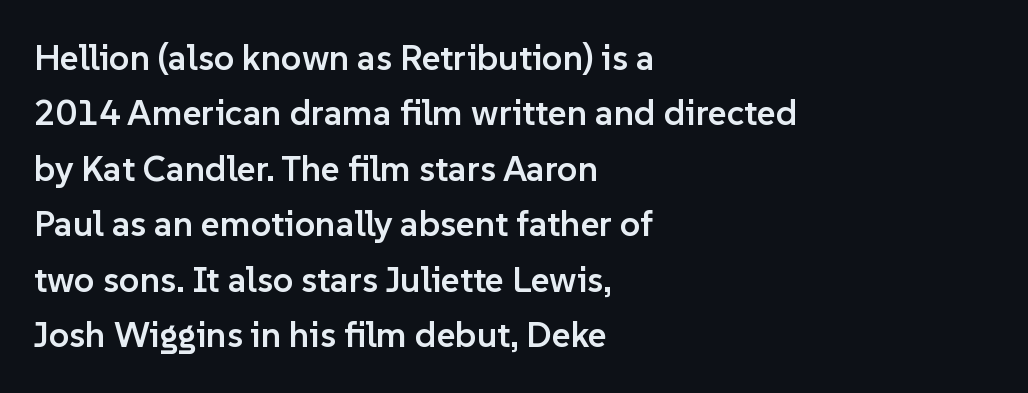
The image shows 36 px semibold sans-serif type, upright; set left-aligned, normal line spacing (1.54x), normal letter spacing, not underlined; low stroke contrast and a medium x-height.
